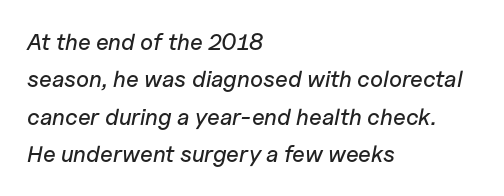
{"italic": "yes", "lean": "right", "slant_degrees": 11, "underline": "no", "align": "left", "line_spacing": "normal", "line_spacing_ratio": 1.63, "letter_spacing": "normal", "letter_spacing_em": 0.0, "glyph_px": 23}
